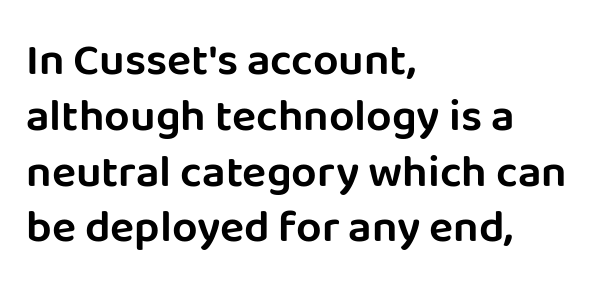
Q: Is the text italic (slanted)? A: No, it is upright.
Q: Is the typeface a serif or a sans-serif typeface? A: Sans-serif.
Q: Is the text underlined? A: No.
Q: How is the paragraph aligned? A: Left-aligned.
Q: Is the spacing between letters normal or unusually wide? A: Normal.
Q: Width (condensed, normal, or wide)? A: Normal.
Q: Stroke contrast? A: Low.
Q: x-height? A: Large.
Q: Monospaced? A: No.
